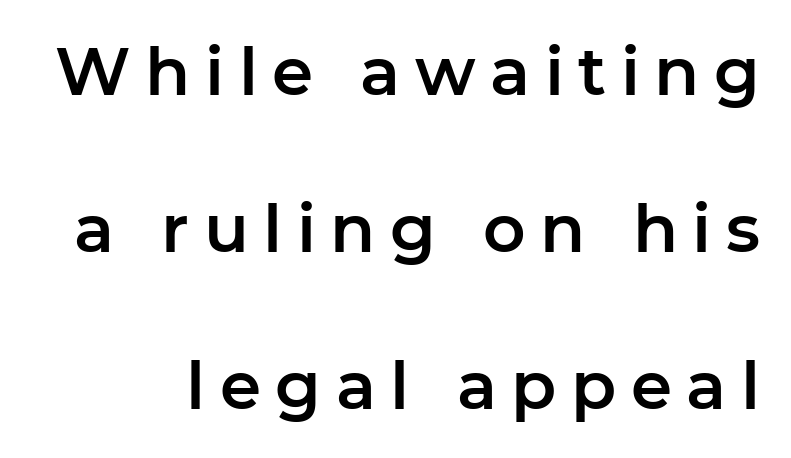
{"serif": "no", "italic": "no", "width": "normal", "stroke_contrast": "low", "x_height": "medium", "monospaced": "no", "underline": "no", "line_spacing": "loose", "line_spacing_ratio": 2.38, "letter_spacing": "wide", "letter_spacing_em": 0.22, "glyph_px": 66}
